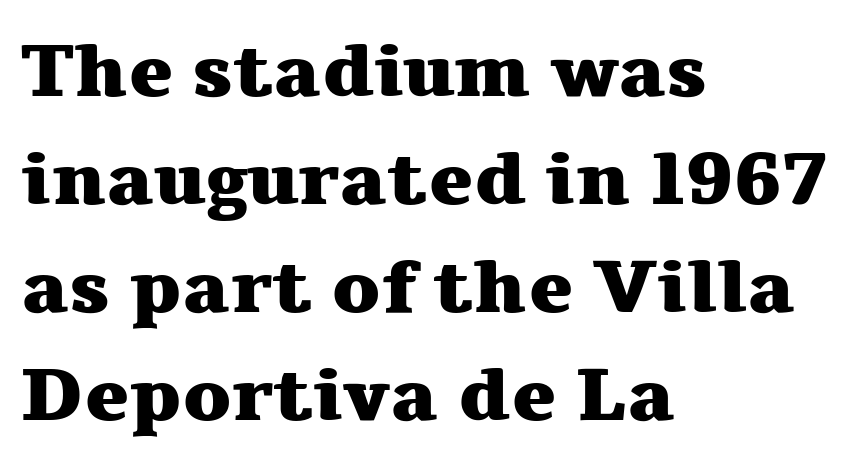
{"serif": "yes", "italic": "no", "bold": "yes", "weight": "heavy", "width": "wide", "stroke_contrast": "medium", "x_height": "medium", "monospaced": "no", "underline": "no", "align": "left", "line_spacing": "normal", "line_spacing_ratio": 1.44, "letter_spacing": "normal", "letter_spacing_em": 0.0, "glyph_px": 75}
